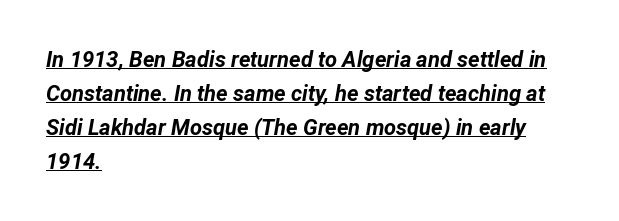
Q: Is the text bold? A: Yes.
Q: Is the text italic (slanted)? A: Yes, it leans right by about 12 degrees.
Q: Is the text underlined? A: Yes.
Q: How is the paragraph aligned? A: Left-aligned.
Q: Is the spacing between letters normal or unusually wide? A: Normal.
Q: Is the spacing between lines tight, normal or loose? A: Normal.
